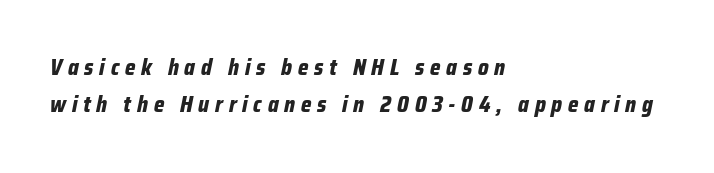
The image shows 22 px bold type, italic (leaning right); set left-aligned, normal line spacing (1.7x), unusually wide letter spacing (+0.26 em), not underlined.
